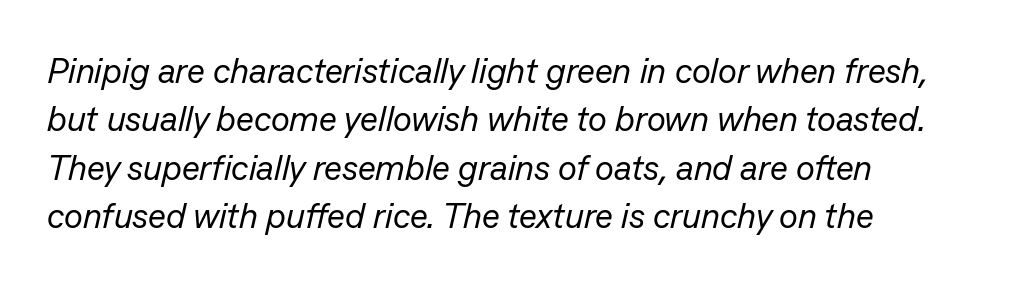
The image shows 35 px regular-weight type, italic (leaning right); set left-aligned, normal line spacing (1.38x), normal letter spacing, not underlined; low stroke contrast and a medium x-height.
